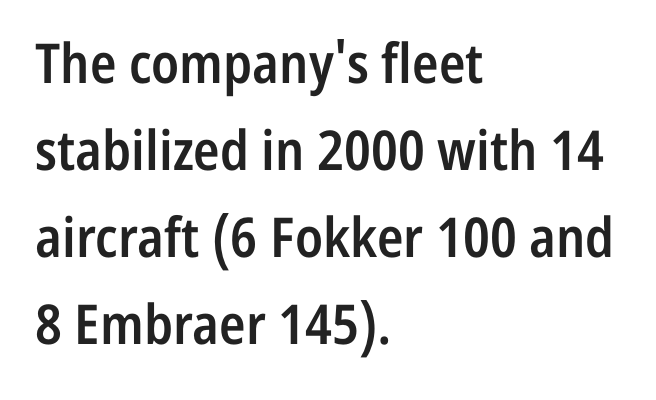
{"serif": "no", "italic": "no", "bold": "semi", "weight": "semibold", "width": "condensed", "stroke_contrast": "low", "x_height": "medium", "monospaced": "no", "underline": "no", "align": "left", "line_spacing": "normal", "line_spacing_ratio": 1.58, "letter_spacing": "normal", "letter_spacing_em": 0.0, "glyph_px": 55}
